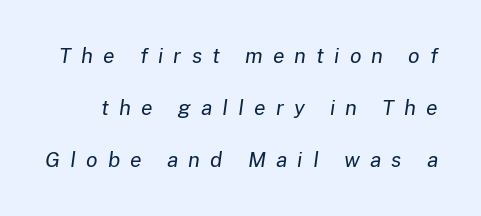
Honestly, the letter spacing is so wide it's the main thing you notice. The strip under each line holds only bare page. Compared with ordinary roman type, these characters are visibly tilted. The space between consecutive lines is lavish. Bold? No — there's no thickening of the strokes.
